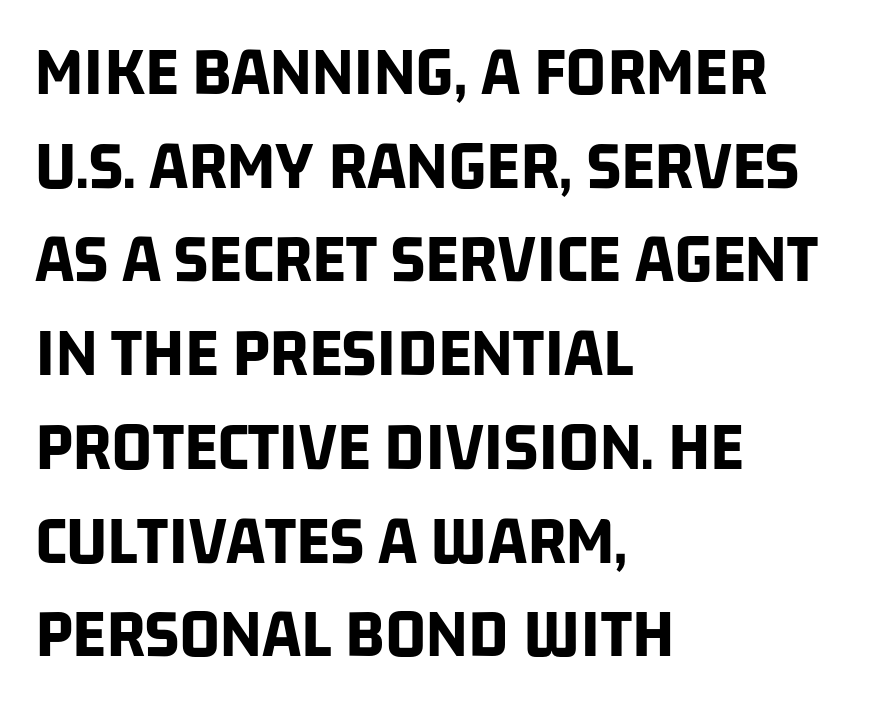
{"serif": "no", "bold": "yes", "weight": "bold", "width": "condensed", "stroke_contrast": "low", "x_height": "large", "monospaced": "no", "underline": "no", "align": "left", "line_spacing": "normal", "line_spacing_ratio": 1.32, "letter_spacing": "normal", "letter_spacing_em": 0.0, "glyph_px": 71}
